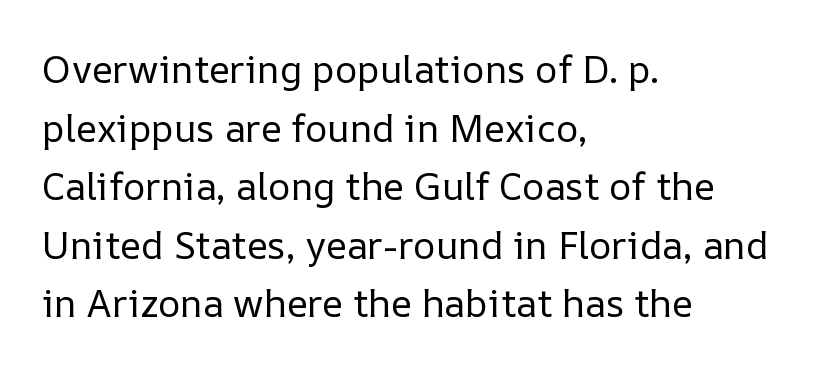
Visually the block forms a straight wall on the left and a jagged coastline on the right. The rows are spaced the way most documents space them. This sample uses an upright cut, with every glyph sitting square on the baseline. This rendering leaves character spacing at its baseline value.
